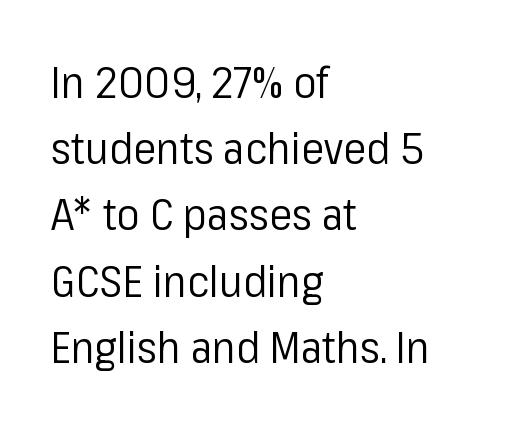
{"serif": "no", "italic": "no", "bold": "no", "weight": "regular", "width": "normal", "stroke_contrast": "low", "x_height": "medium", "monospaced": "no", "underline": "no", "align": "left", "line_spacing": "normal", "line_spacing_ratio": 1.54, "letter_spacing": "normal", "letter_spacing_em": 0.0, "glyph_px": 43}
